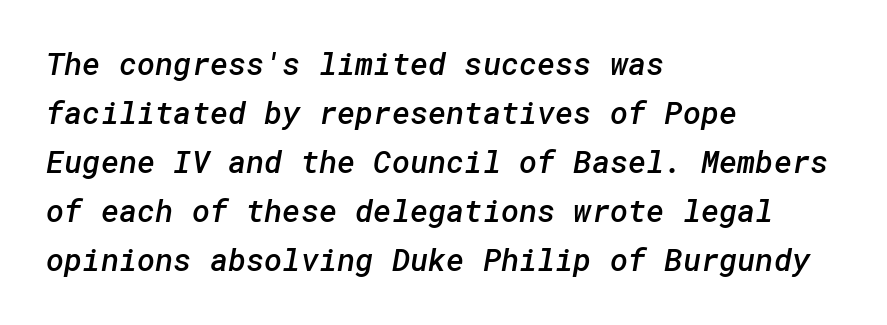
{"serif": "no", "bold": "semi", "weight": "semibold", "width": "normal", "stroke_contrast": "low", "x_height": "medium", "underline": "no", "align": "left", "line_spacing": "normal", "line_spacing_ratio": 1.58, "letter_spacing": "normal", "letter_spacing_em": 0.0, "glyph_px": 31}
